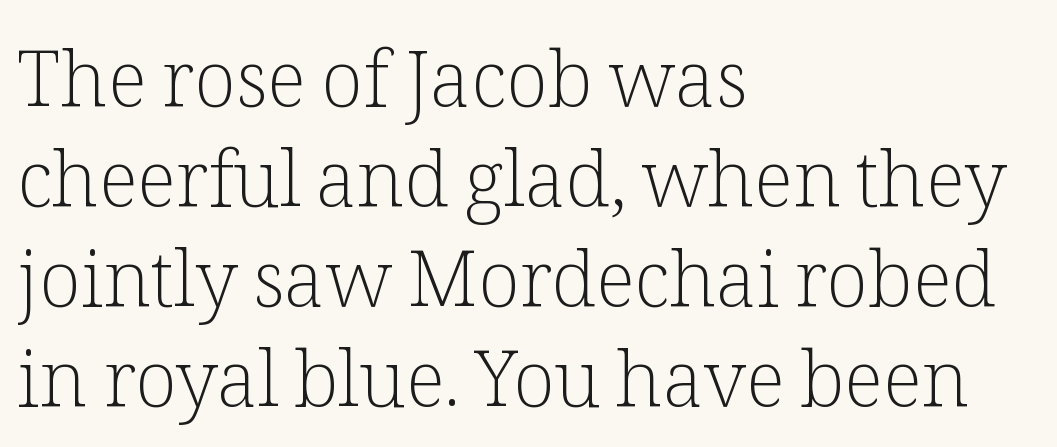
Short note: letters normally spaced. Anything drawn beneath the words? Only blank space. The lettering stays uniformly vertical, giving the passage a roman look. Each new line begins a customary step beneath the previous one. Note the varied advance widths — an 'i' is clearly narrower than an 'm'. The letters carry serifs — small finishing strokes at the ends of their stems.
